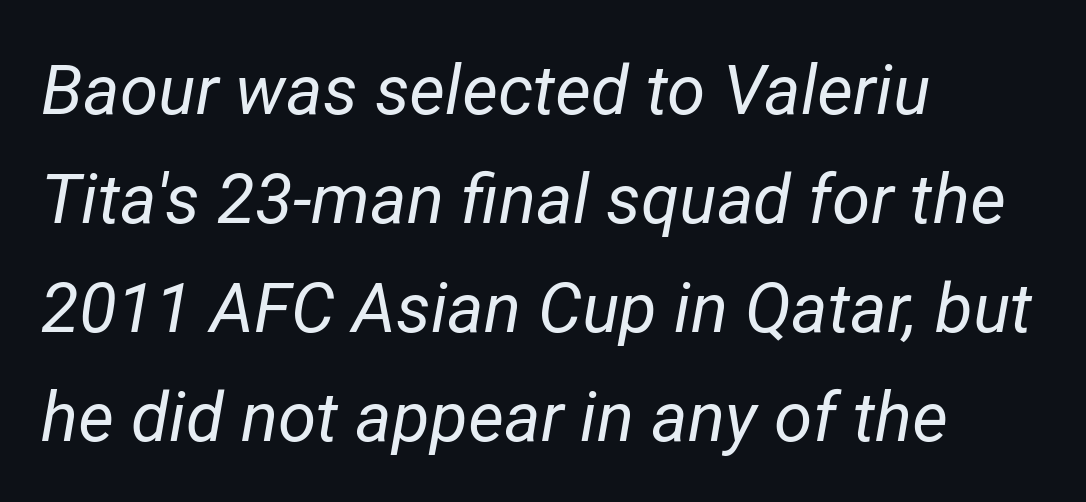
Type without underlining. Spacing verdict: proportional, widths tailored to each character. How are the letters spaced? Ordinarily, with no added tracking. The rows are spaced the way most documents space them. Think standard paragraph weight, or any step lighter than that. Horizontal alignment here is leftward, the default for most running prose.
